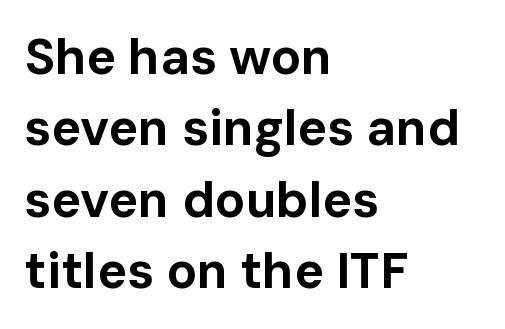
{"serif": "no", "italic": "no", "bold": "yes", "weight": "bold", "width": "normal", "stroke_contrast": "low", "x_height": "medium", "monospaced": "no", "underline": "no", "align": "left", "line_spacing": "normal", "line_spacing_ratio": 1.43, "letter_spacing": "normal", "letter_spacing_em": 0.0, "glyph_px": 50}
